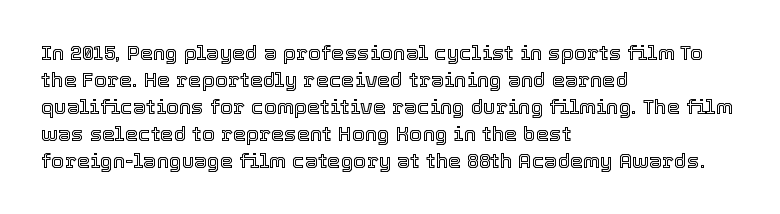
No word sits above an underline. Rendered with straight, roman letterforms. A typesetter would call this leading conventional body-copy spacing. Nothing unusual about the tracking: characters are spaced as the font intends. Line starts are locked; line ends wander.
